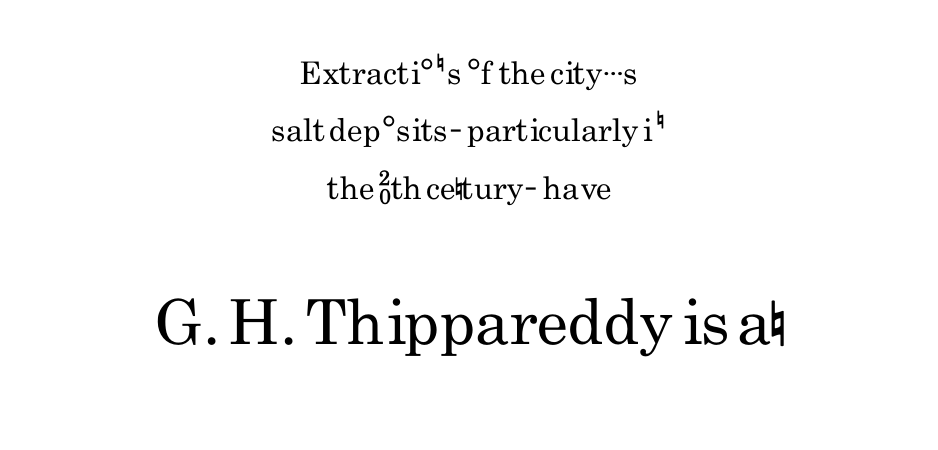
Q: Is the text bold? A: No.
Q: Is the text italic (slanted)? A: No, it is upright.
Q: Is the typeface a serif or a sans-serif typeface? A: Sans-serif.
Q: Is the text underlined? A: No.
Q: How is the paragraph aligned? A: Centered.
Q: Is the spacing between letters normal or unusually wide? A: Normal.
Q: Which block of text is set in a larger size, the first (top) or the second (bottom)? A: The second (bottom) one.
Q: Width (condensed, normal, or wide)? A: Condensed.
Q: Stroke contrast? A: Low.
Q: x-height? A: Small.
Q: Monospaced? A: No.
